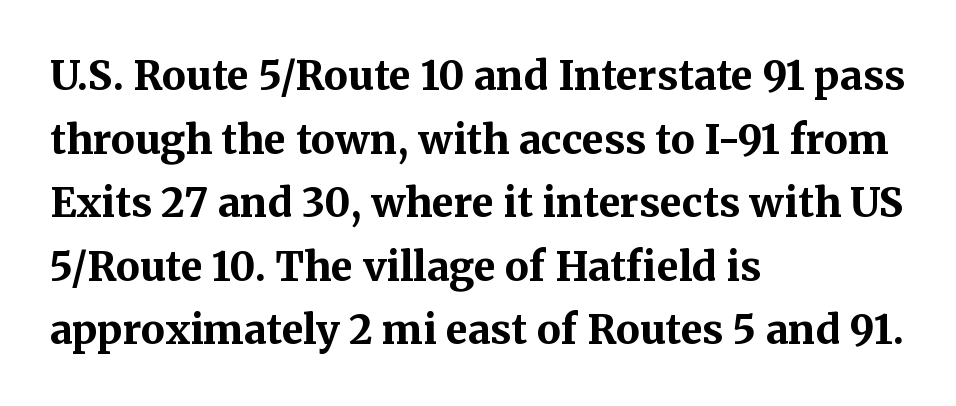
The image shows 40 px bold serif type, upright; set left-aligned, normal line spacing (1.59x), normal letter spacing, not underlined; medium stroke contrast and a medium x-height.
